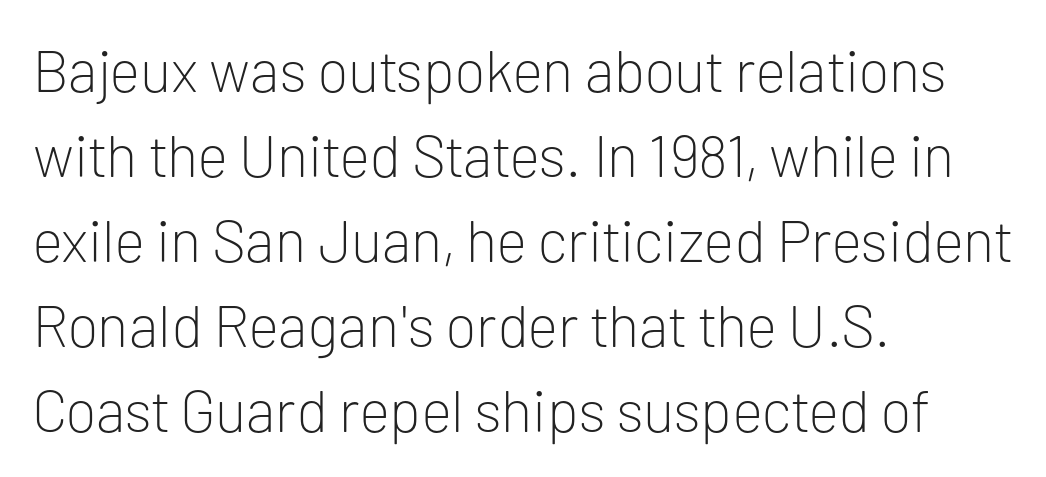
Q: Is the text bold? A: No.
Q: Is the text italic (slanted)? A: No, it is upright.
Q: Is the typeface a serif or a sans-serif typeface? A: Sans-serif.
Q: Is the text underlined? A: No.
Q: How is the paragraph aligned? A: Left-aligned.
Q: Is the spacing between letters normal or unusually wide? A: Normal.
Q: Is the spacing between lines tight, normal or loose? A: Normal.
Q: Width (condensed, normal, or wide)? A: Normal.
Q: Stroke contrast? A: Low.
Q: x-height? A: Medium.
Q: Monospaced? A: No.
